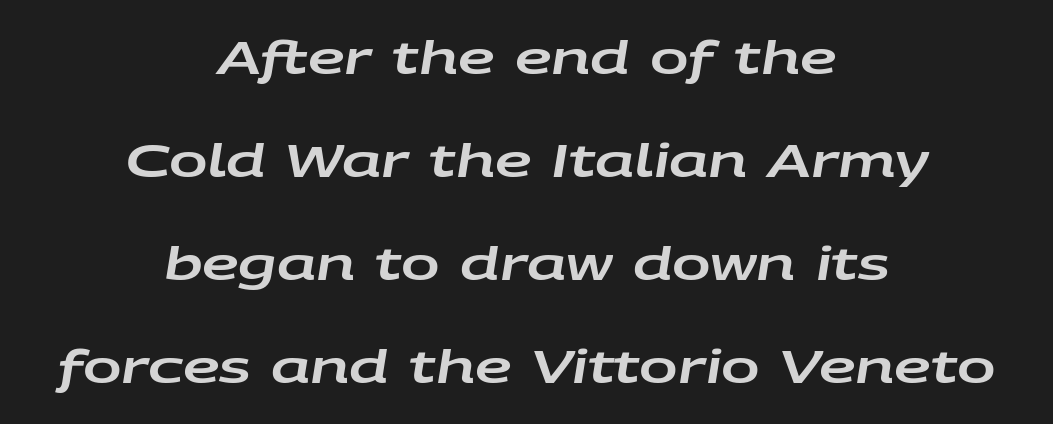
The image shows 46 px wide type, italic (leaning right); set centered, loose line spacing (2.24x), normal letter spacing, not underlined; low stroke contrast and a large x-height.
